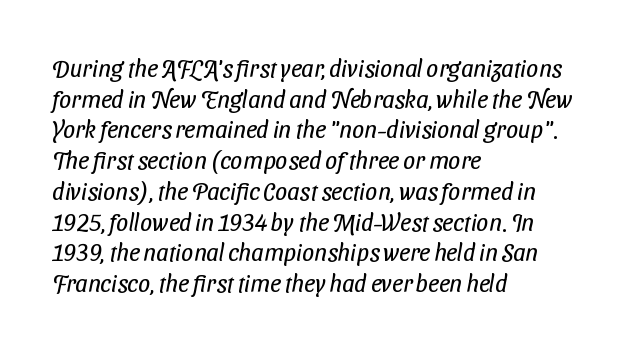
Is the stroke heavy? The answer is a plain regular-or-lighter. Glance below the letters and you will spot only blank space. The lines in this sample share a left origin and differ only in where they stop. Standard letterfit; no display-style spreading of the glyphs. Interline gaps are of average width in this sample.
